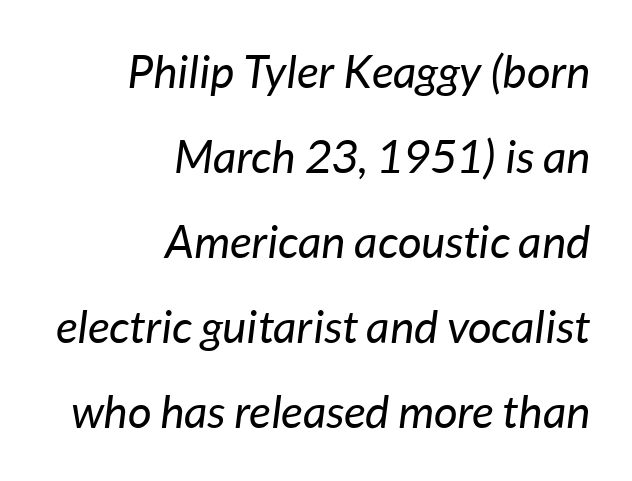
The image shows 46 px regular-weight type, italic (leaning right); set right-aligned, line spacing 1.85x, normal letter spacing, not underlined; low stroke contrast and a medium x-height.
